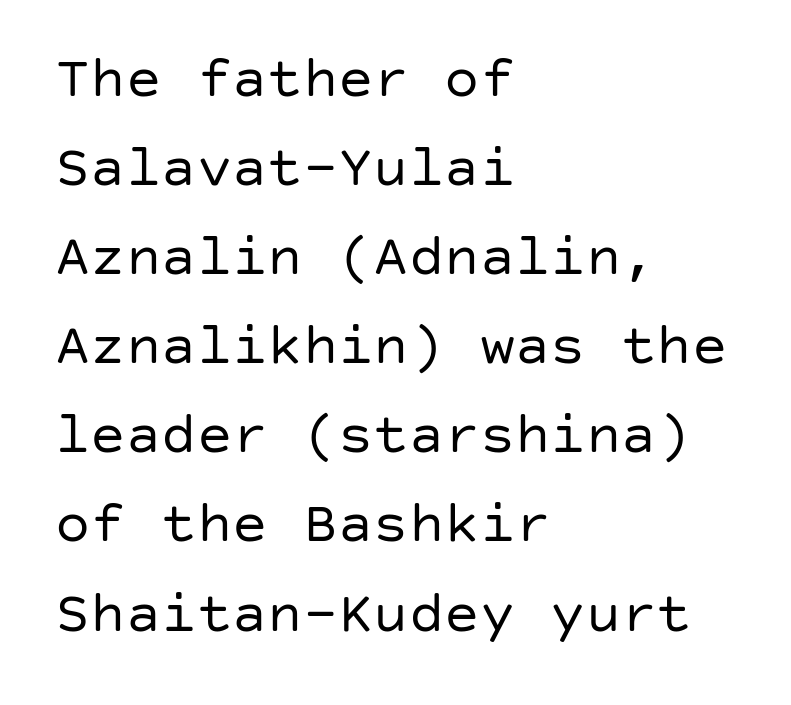
Q: Is the text bold? A: No.
Q: Is the text italic (slanted)? A: No, it is upright.
Q: Is the typeface a serif or a sans-serif typeface? A: Sans-serif.
Q: Is the text underlined? A: No.
Q: How is the paragraph aligned? A: Left-aligned.
Q: Is the spacing between letters normal or unusually wide? A: Normal.
Q: Is the spacing between lines tight, normal or loose? A: Normal.
Q: Width (condensed, normal, or wide)? A: Normal.
Q: Stroke contrast? A: Low.
Q: x-height? A: Large.
